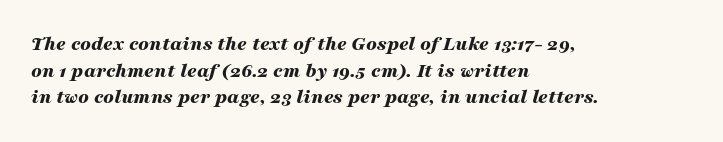
The image shows 21 px bold type, italic (leaning right); set left-aligned, normal line spacing (1.27x), normal letter spacing, not underlined.
